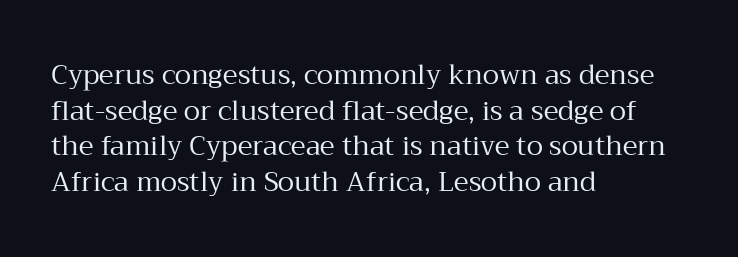
Notice how descenders clear the ascenders below comfortably — that's standard leading. Rule under the text: the space is simply empty. This rendering uses left alignment, leaving the right contour irregular. The type sits square on the baseline with zero lean. The font sits on the lighter half of the weight spectrum, regular included. The gaps between neighbouring characters are ordinary and unremarkable.
